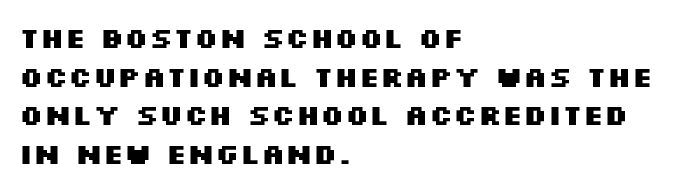
Q: Is the text bold? A: Yes.
Q: Is the text italic (slanted)? A: No, it is upright.
Q: Is the typeface a serif or a sans-serif typeface? A: Sans-serif.
Q: Is the text underlined? A: No.
Q: How is the paragraph aligned? A: Left-aligned.
Q: Is the spacing between letters normal or unusually wide? A: Normal.
Q: Is the spacing between lines tight, normal or loose? A: Normal.
Q: Width (condensed, normal, or wide)? A: Wide.
Q: Stroke contrast? A: Medium.
Q: x-height? A: Large.
Q: Monospaced? A: No.
